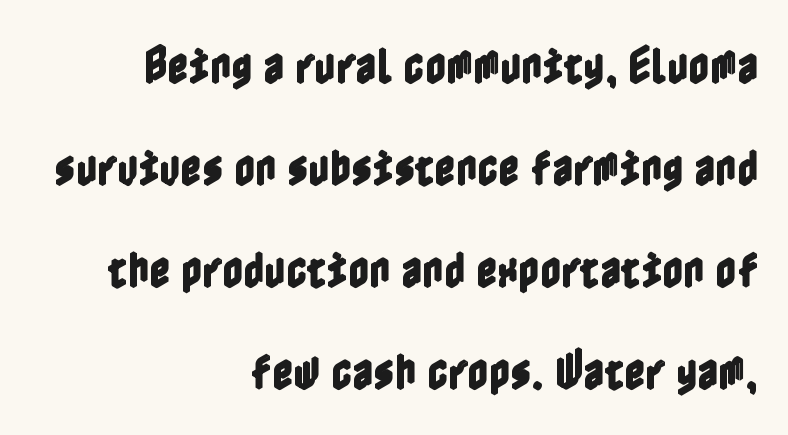
Q: Is the text italic (slanted)? A: No, it is upright.
Q: Is the text underlined? A: No.
Q: How is the paragraph aligned? A: Right-aligned.
Q: Is the spacing between letters normal or unusually wide? A: Normal.
Q: Is the spacing between lines tight, normal or loose? A: Loose.
Q: Width (condensed, normal, or wide)? A: Condensed.
Q: x-height? A: Medium.
